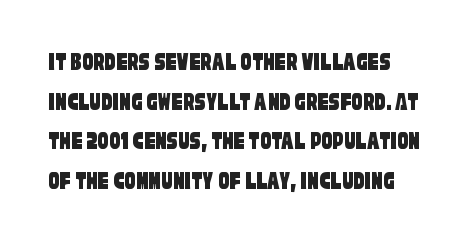
Q: Is the text underlined? A: No.
Q: Is the spacing between letters normal or unusually wide? A: Normal.
Q: Is the spacing between lines tight, normal or loose? A: Normal.
